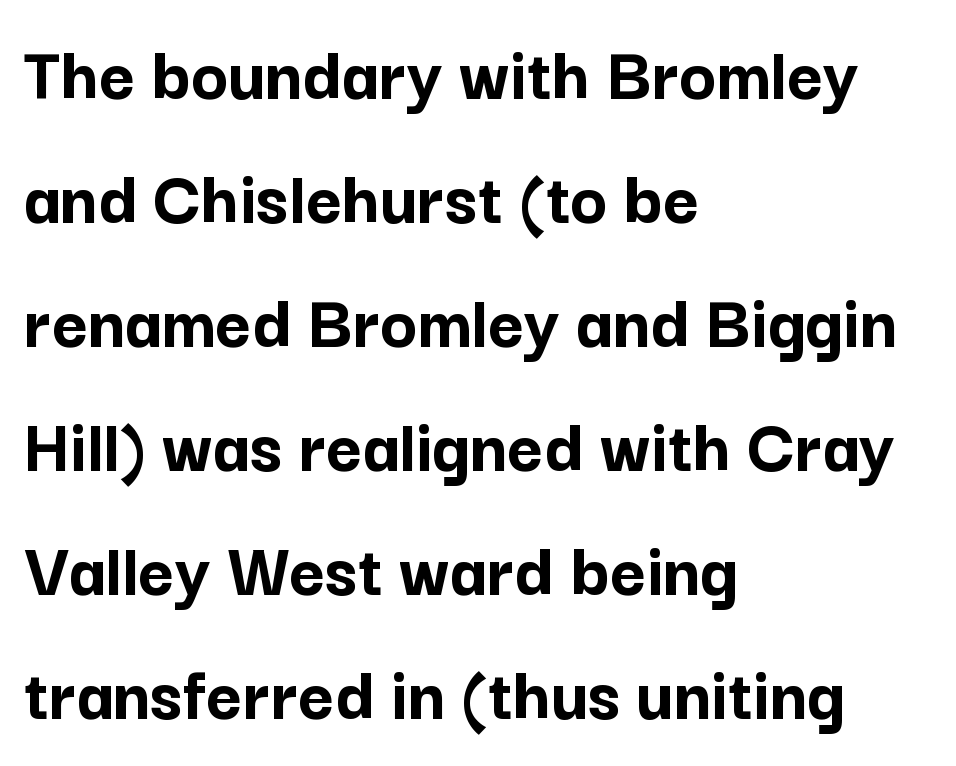
The image shows 78 px semibold sans-serif type, upright; set left-aligned, normal line spacing (1.59x), normal letter spacing, not underlined; low stroke contrast and a medium x-height.
